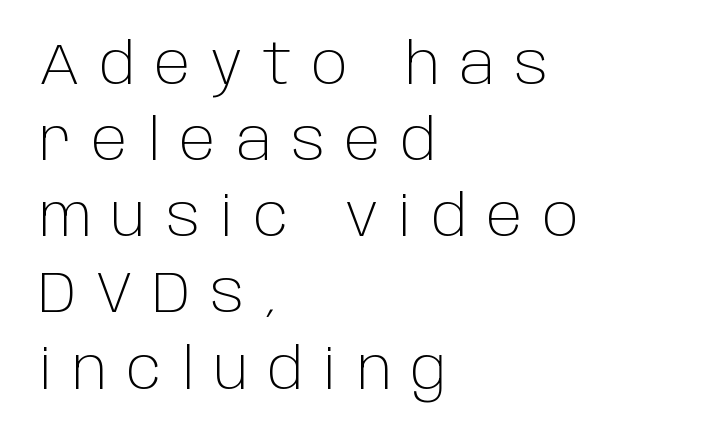
The image shows 56 px light sans-serif type, upright; set left-aligned, normal line spacing (1.36x), unusually wide letter spacing (+0.36 em), not underlined; low stroke contrast and a large x-height.
